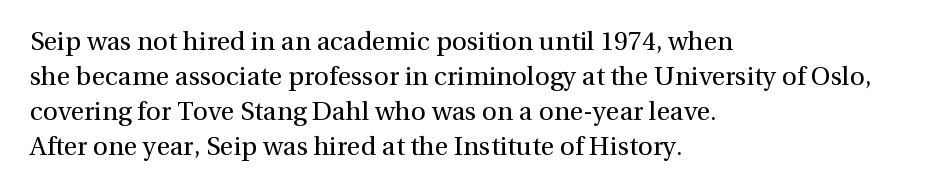
{"italic": "no", "bold": "no", "underline": "no", "align": "left", "line_spacing": "normal", "line_spacing_ratio": 1.35, "letter_spacing": "normal", "letter_spacing_em": 0.0, "glyph_px": 26}
